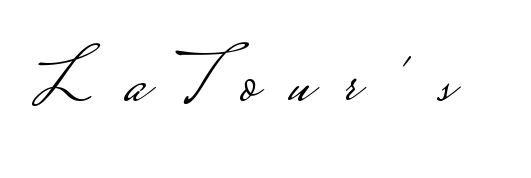
No letter is thick-stroked: the sample isn't bold. Is this a fixed-width face? No — the glyphs have proportional, varying widths. Lines of text with bare space underneath. The designer went with a sans here, leaving each stem footless. Caption: expanded tracking, letters set apart.
